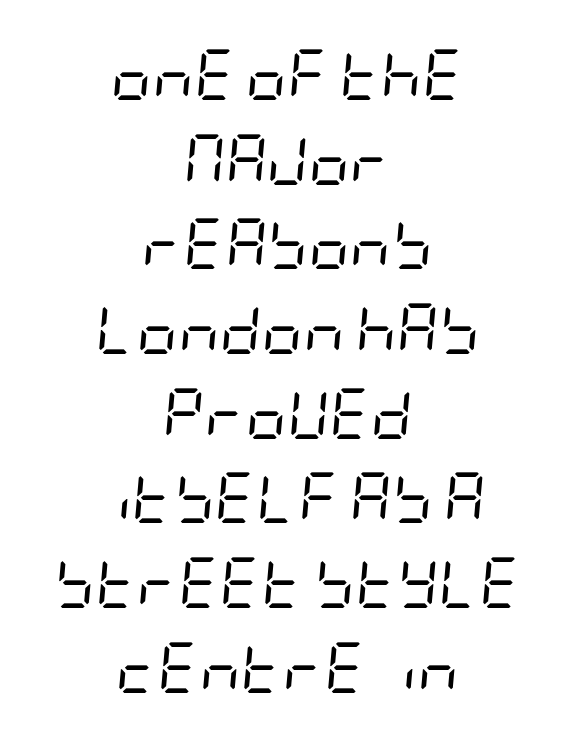
Q: Is the text bold? A: No.
Q: Is the text italic (slanted)? A: Yes, it leans right by about 5 degrees.
Q: Is the text underlined? A: No.
Q: How is the paragraph aligned? A: Centered.
Q: Is the spacing between letters normal or unusually wide? A: Normal.
Q: Is the spacing between lines tight, normal or loose? A: Normal.
Q: Width (condensed, normal, or wide)? A: Condensed.
Q: Stroke contrast? A: Low.
Q: x-height? A: Large.
